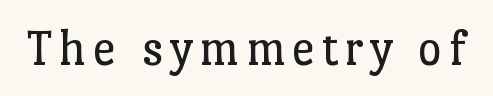
{"serif": "yes", "italic": "no", "bold": "no", "weight": "regular", "width": "normal", "stroke_contrast": "low", "x_height": "medium", "monospaced": "no", "underline": "no", "glyph_px": 52}
